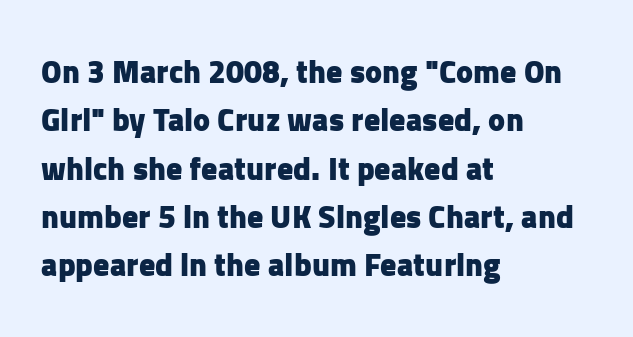
Unlike a traditional serif, this face leaves its strokes unadorned. Heavy-handed strokes throughout: this text is bold. Quick note: underline off. Characters follow at the spacing the type designer built in. This sample has the flowing, uneven cadence of proportional lettering.
